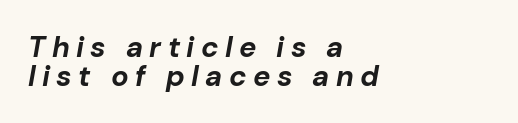
{"italic": "yes", "lean": "right", "slant_degrees": 10, "bold": "yes", "weight": "bold", "width": "normal", "stroke_contrast": "low", "x_height": "medium", "monospaced": "no", "underline": "no", "align": "left", "line_spacing": "tight", "line_spacing_ratio": 1.0, "letter_spacing": "wide", "letter_spacing_em": 0.22, "glyph_px": 29}
